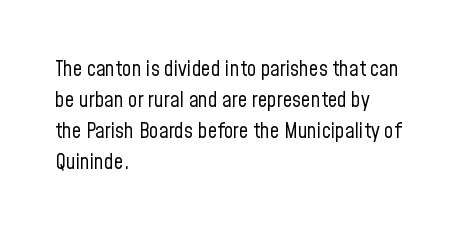
Q: Is the text bold? A: No.
Q: Is the text italic (slanted)? A: No, it is upright.
Q: Is the text underlined? A: No.
Q: How is the paragraph aligned? A: Left-aligned.
Q: Is the spacing between letters normal or unusually wide? A: Normal.
Q: Is the spacing between lines tight, normal or loose? A: Normal.
